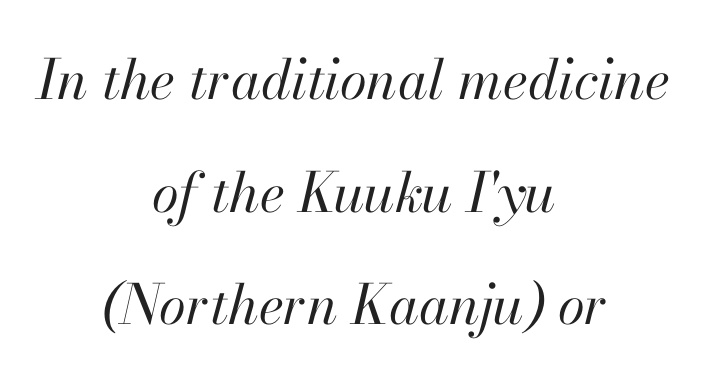
{"italic": "yes", "lean": "right", "slant_degrees": 13, "bold": "no", "weight": "regular", "width": "normal", "stroke_contrast": "high", "x_height": "small", "monospaced": "no", "underline": "no", "align": "center", "line_spacing": "loose", "line_spacing_ratio": 2.05, "letter_spacing": "normal", "letter_spacing_em": 0.0, "glyph_px": 55}
